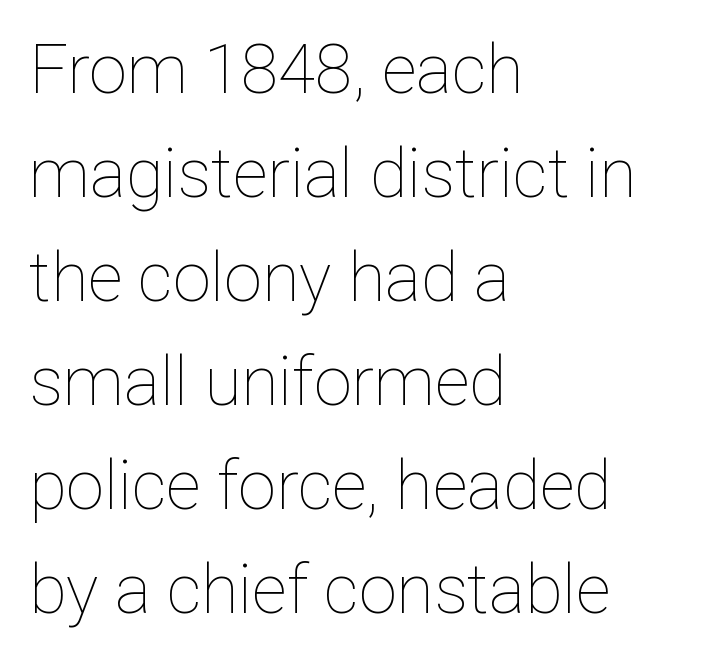
The image shows 68 px thin type, upright; set left-aligned, normal line spacing (1.53x), normal letter spacing, not underlined; low stroke contrast and a medium x-height.
